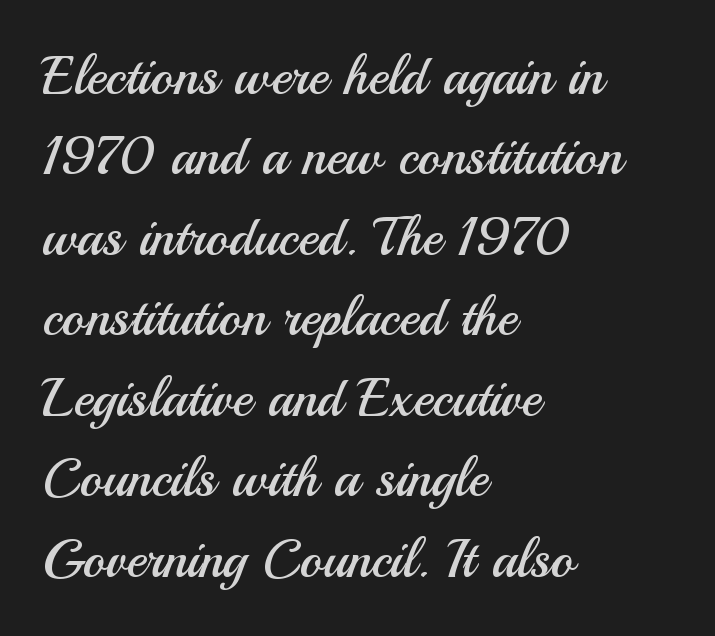
The image shows 54 px regular-weight sans-serif type; set left-aligned, normal line spacing (1.49x), normal letter spacing, not underlined; medium stroke contrast and a small x-height.
